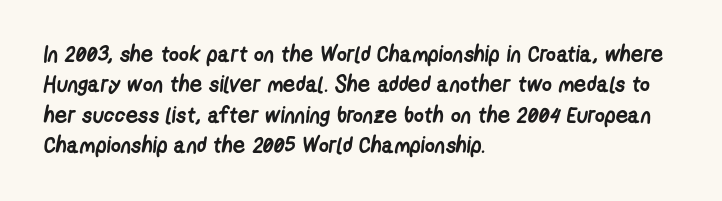
Q: Is the text bold? A: Yes.
Q: Is the text underlined? A: No.
Q: How is the paragraph aligned? A: Left-aligned.
Q: Is the spacing between letters normal or unusually wide? A: Normal.
Q: Is the spacing between lines tight, normal or loose? A: Normal.
